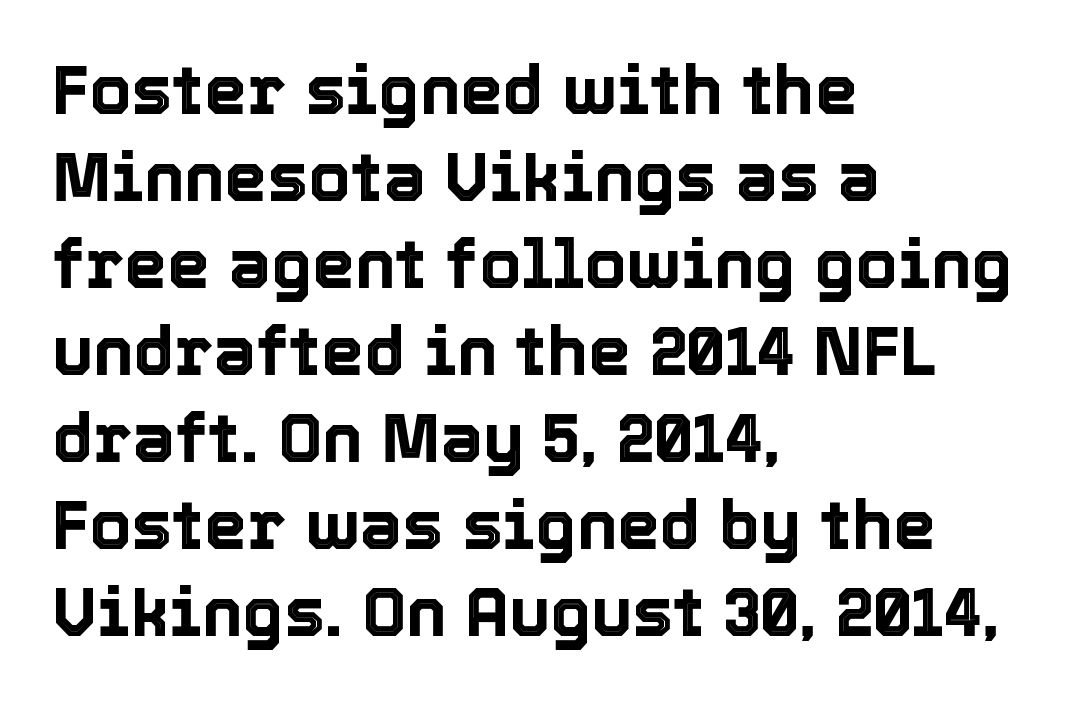
The image shows 68 px text type, upright; set left-aligned, normal line spacing (1.28x), normal letter spacing, not underlined; a medium x-height.
